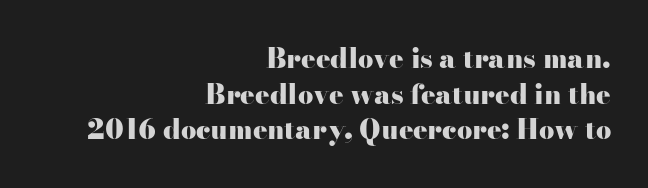
Q: Is the text bold? A: Yes.
Q: Is the text italic (slanted)? A: No, it is upright.
Q: Is the text underlined? A: No.
Q: How is the paragraph aligned? A: Right-aligned.
Q: Is the spacing between letters normal or unusually wide? A: Normal.
Q: Is the spacing between lines tight, normal or loose? A: Normal.
